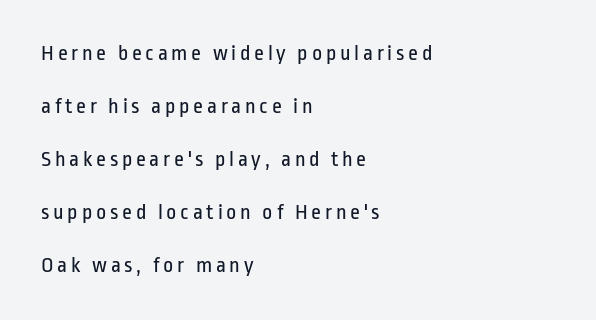
Q: Is the text bold? A: No.
Q: Is the text italic (slanted)? A: No, it is upright.
Q: Is the text underlined? A: No.
Q: How is the paragraph aligned? A: Left-aligned.
Q: Is the spacing between lines tight, normal or loose? A: Loose.
